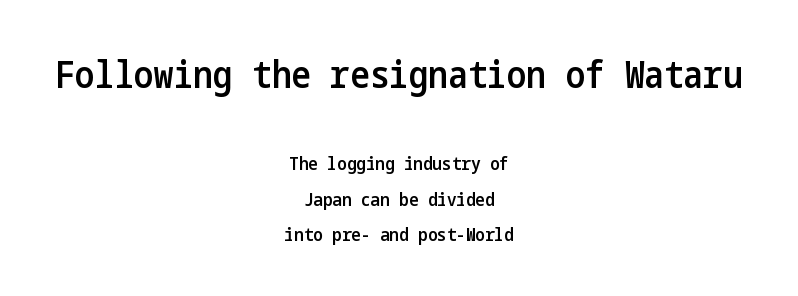
Horizontal alignment here is central, giving a formal, balanced look. This rendering leaves character spacing at its baseline value. How would I describe the line gaps? Wide and relaxed. Serif or sans? Sans — the stroke terminals are bare.
